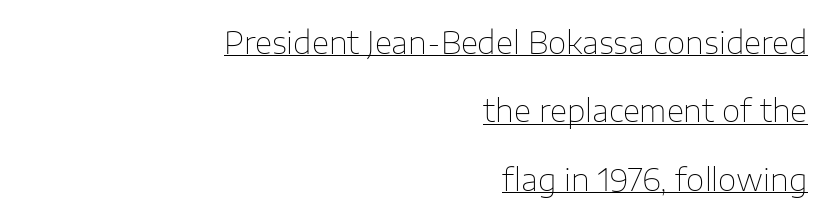
{"serif": "no", "italic": "no", "bold": "no", "weight": "thin", "width": "normal", "stroke_contrast": "low", "x_height": "medium", "monospaced": "no", "underline": "yes", "align": "right", "line_spacing": "loose", "line_spacing_ratio": 2.28, "letter_spacing": "normal", "letter_spacing_em": 0.0, "glyph_px": 30}
